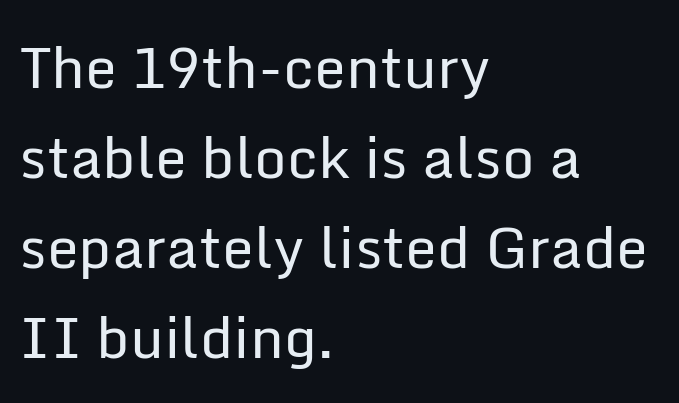
Is the block centered? No — it sits flush against the left margin. The vertical gap from one line to the next is medium. Default kerning and tracking; the words read as compact shapes. Proportional: the letters do not fall into vertical columns. This is roman type, the default non-slanted kind.
